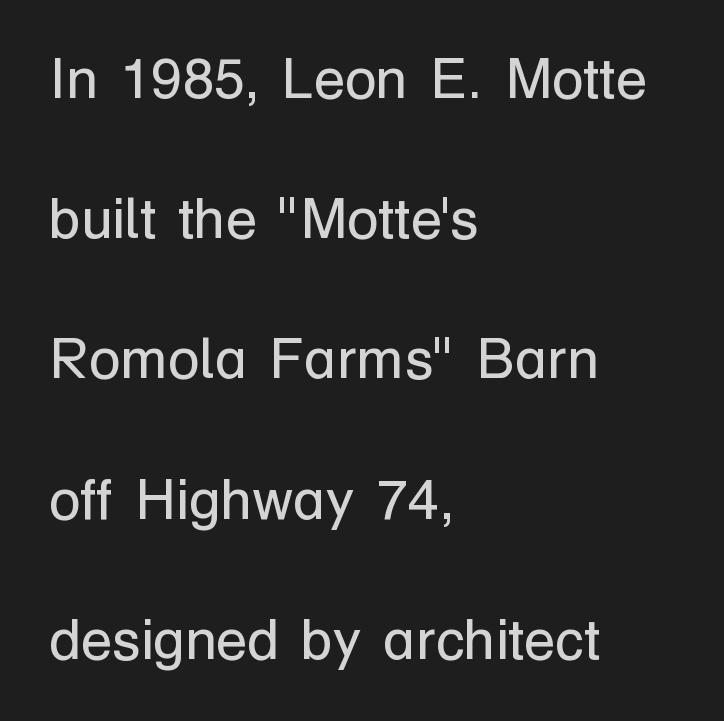
Q: Is the text bold? A: No.
Q: Is the text italic (slanted)? A: No, it is upright.
Q: Is the typeface a serif or a sans-serif typeface? A: Sans-serif.
Q: Is the text underlined? A: No.
Q: How is the paragraph aligned? A: Left-aligned.
Q: Is the spacing between letters normal or unusually wide? A: Normal.
Q: Is the spacing between lines tight, normal or loose? A: Loose.
Q: Width (condensed, normal, or wide)? A: Normal.
Q: Stroke contrast? A: Low.
Q: x-height? A: Medium.
Q: Monospaced? A: No.
